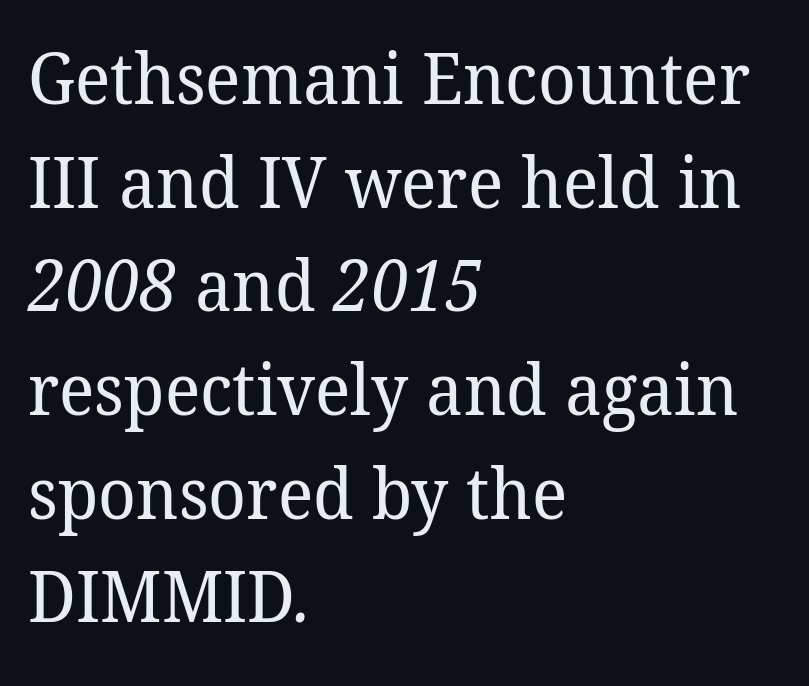
A typesetter would call this proportional, since set widths differ per character. Layout note: lines flush left. The space directly below the letters is spotless. Does extra space separate the letters? No, they use regular spacing. No heavy texture on the line: the type isn't bold. Look at the bottom of the vertical strokes: they flare into serifs here.
